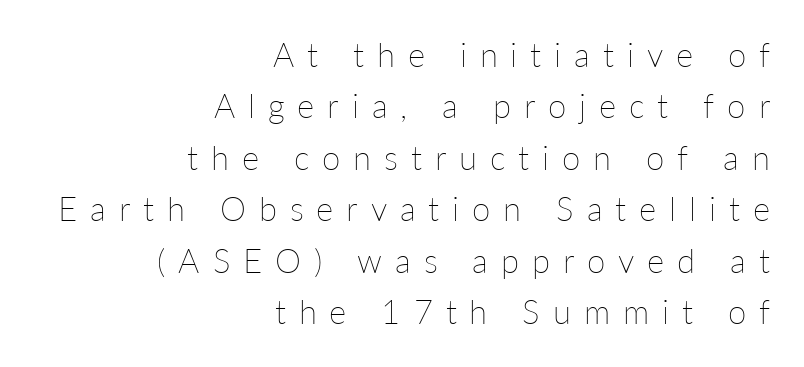
The lines are quadded right. Observe the wide spacing: letters keep a clear distance from each other. Is there any slant? The stems are plumb. A normal amount of white space separates one row of letters from the next. Varying glyph widths throughout — classic text-font behaviour.
